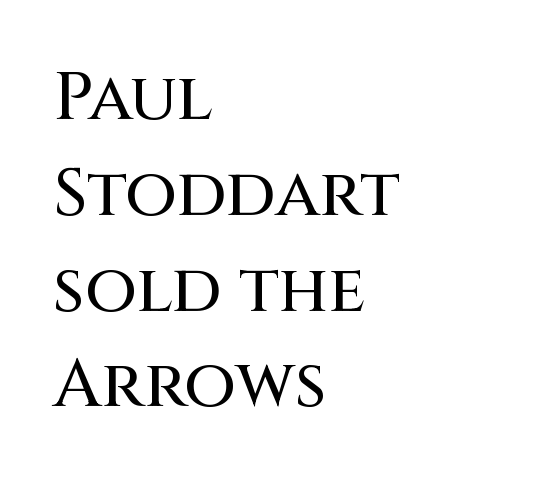
Q: Is the text italic (slanted)? A: No, it is upright.
Q: Is the typeface a serif or a sans-serif typeface? A: Sans-serif.
Q: Is the text underlined? A: No.
Q: How is the paragraph aligned? A: Left-aligned.
Q: Is the spacing between letters normal or unusually wide? A: Normal.
Q: Is the spacing between lines tight, normal or loose? A: Normal.
Q: Width (condensed, normal, or wide)? A: Normal.
Q: Stroke contrast? A: Medium.
Q: x-height? A: Large.
Q: Monospaced? A: No.
